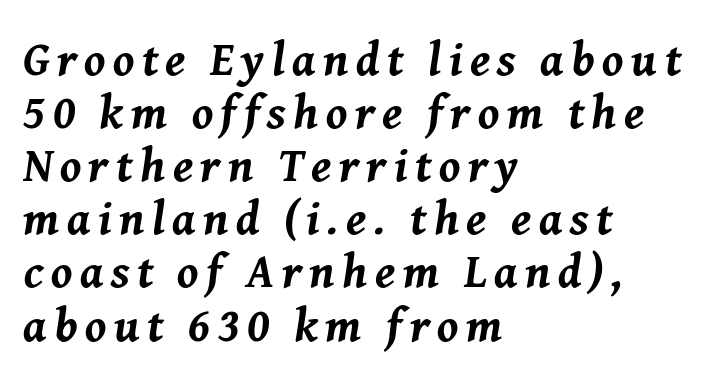
The image shows 47 px bold type, italic (leaning right); set left-aligned, tight line spacing (1.13x), not underlined; medium stroke contrast and a medium x-height.
